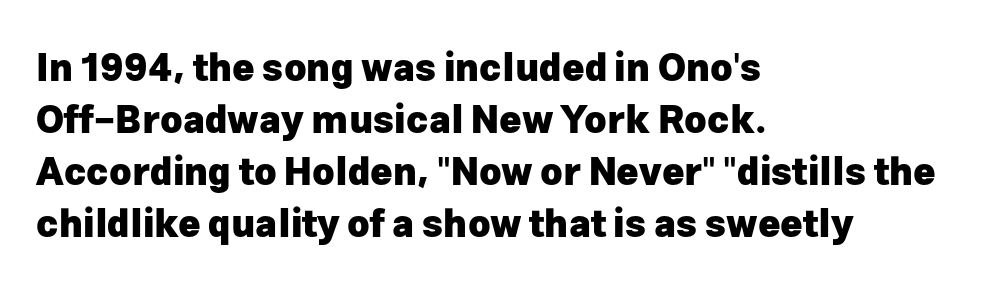
The image shows 38 px heavy sans-serif type, upright; set left-aligned, normal line spacing (1.37x), normal letter spacing, not underlined; low stroke contrast and a medium x-height.
